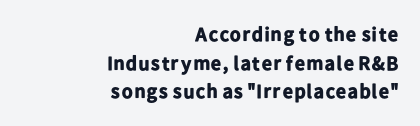
Q: Is the text bold? A: Yes.
Q: Is the text italic (slanted)? A: No, it is upright.
Q: Is the text underlined? A: No.
Q: How is the paragraph aligned? A: Right-aligned.
Q: Is the spacing between letters normal or unusually wide? A: Normal.
Q: Is the spacing between lines tight, normal or loose? A: Normal.
